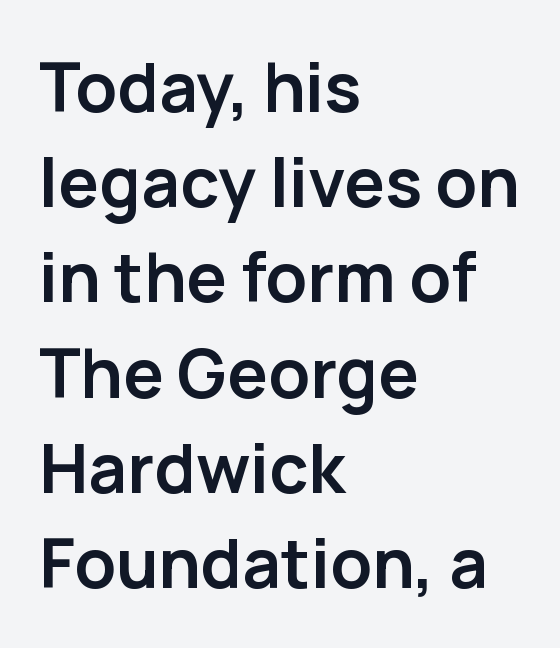
The image shows 68 px semibold sans-serif type, upright; set left-aligned, normal line spacing (1.4x), normal letter spacing, not underlined; low stroke contrast and a medium x-height.
